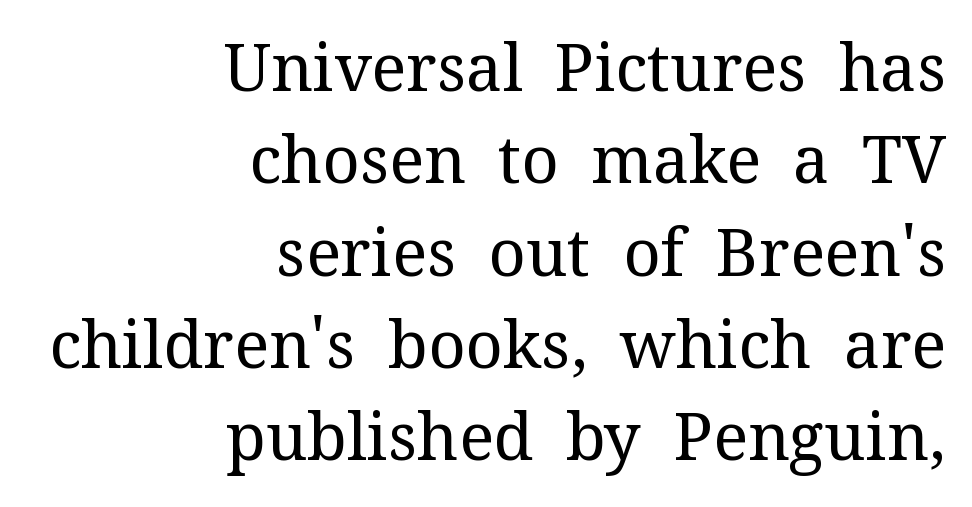
The image shows 65 px regular-weight serif type, upright; set right-aligned, normal line spacing (1.42x), normal letter spacing, not underlined; medium stroke contrast and a medium x-height.
